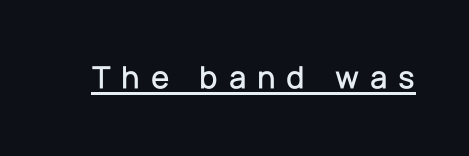
You can tell it's not italic because the verticals are truly vertical. Observe the absence of serifs on each vertical stroke in this sample. Is this a fixed-width face? No — the glyphs have proportional, varying widths. Looks like someone drew a line under every word here. Look at the tracking — it's clearly loosened, letters drifting apart.
